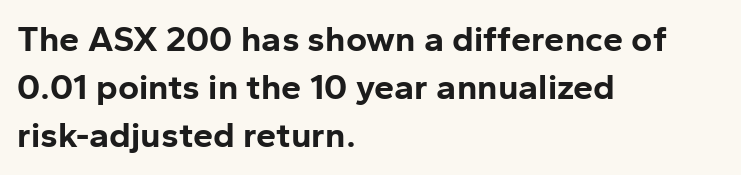
The image shows 36 px bold sans-serif type, upright; set left-aligned, normal line spacing (1.34x), normal letter spacing, not underlined; low stroke contrast and a medium x-height.
